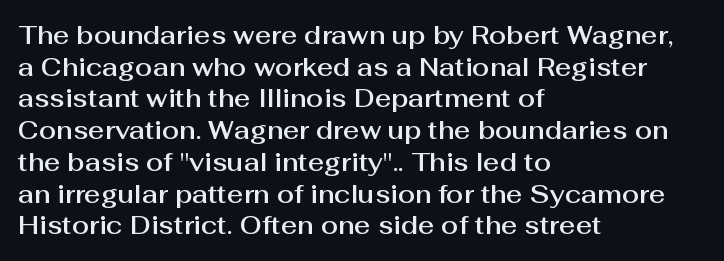
The image shows 25 px text type, upright; set left-aligned, normal line spacing (1.27x), normal letter spacing, not underlined.
